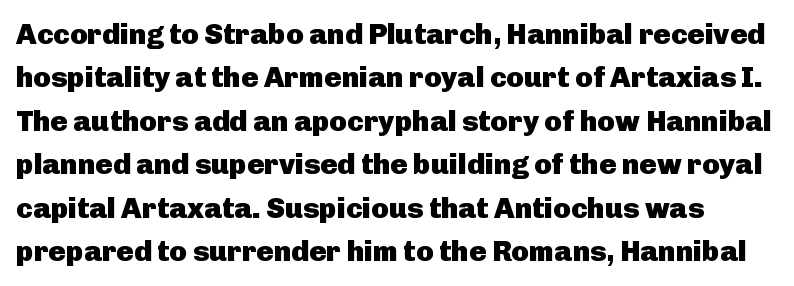
The image shows 29 px heavy sans-serif type, upright; set normal line spacing (1.5x), normal letter spacing, not underlined; low stroke contrast and a medium x-height.
